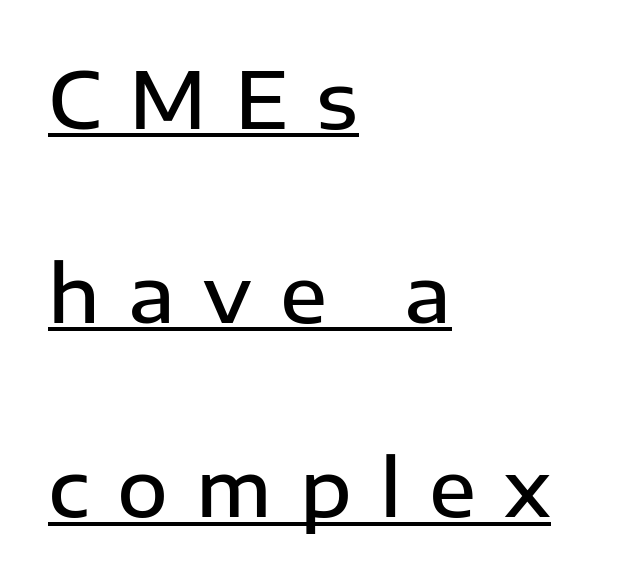
The passage shown is semibold, sitting just below true bold. To sum up the face: it is a sans, with no serifs. A student would call this left alignment; a typographer would say flush left, rag right. Varying glyph widths throughout — classic text-font behaviour. You can tell it's not italic because the verticals are truly vertical. Quick note: interline space is abundant.
